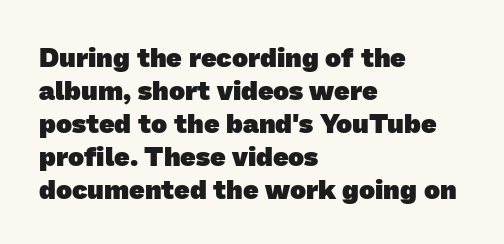
{"bold": "yes", "underline": "no", "align": "left", "line_spacing_ratio": 1.22, "letter_spacing": "normal", "letter_spacing_em": 0.0, "glyph_px": 27}
